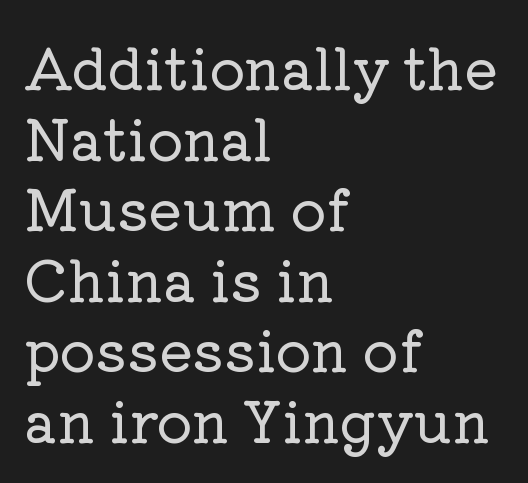
Q: Is the text italic (slanted)? A: No, it is upright.
Q: Is the typeface a serif or a sans-serif typeface? A: Serif.
Q: Is the text underlined? A: No.
Q: How is the paragraph aligned? A: Left-aligned.
Q: Is the spacing between letters normal or unusually wide? A: Normal.
Q: Is the spacing between lines tight, normal or loose? A: Normal.
Q: Width (condensed, normal, or wide)? A: Normal.
Q: Stroke contrast? A: Low.
Q: x-height? A: Medium.
Q: Monospaced? A: No.
